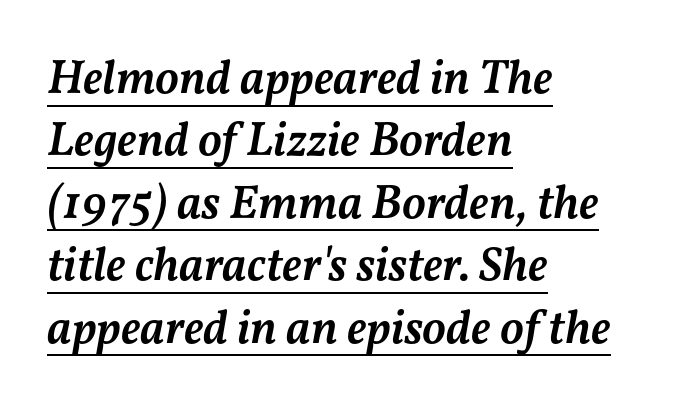
{"italic": "yes", "lean": "right", "slant_degrees": 11, "bold": "semi", "weight": "semibold", "width": "normal", "stroke_contrast": "medium", "x_height": "medium", "monospaced": "no", "underline": "yes", "align": "left", "line_spacing": "normal", "line_spacing_ratio": 1.3, "letter_spacing": "normal", "letter_spacing_em": 0.0, "glyph_px": 48}
